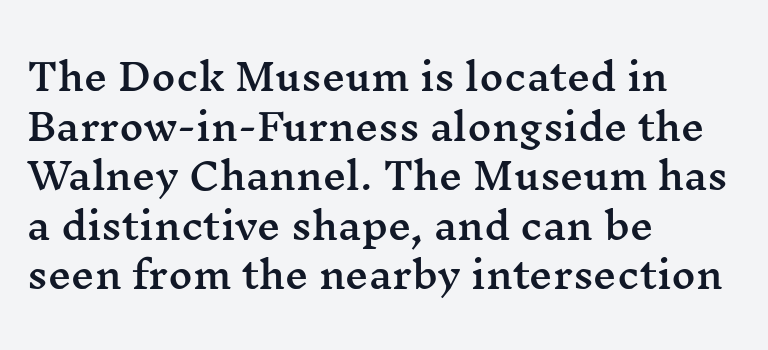
{"serif": "yes", "italic": "no", "width": "wide", "stroke_contrast": "medium", "x_height": "medium", "monospaced": "no", "underline": "no", "align": "left", "line_spacing": "normal", "line_spacing_ratio": 1.34, "letter_spacing": "normal", "letter_spacing_em": 0.0, "glyph_px": 37}
